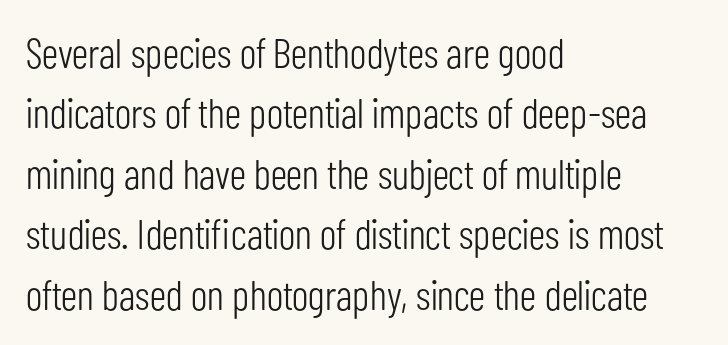
{"serif": "no", "italic": "no", "bold": "no", "weight": "light", "width": "condensed", "stroke_contrast": "low", "x_height": "medium", "monospaced": "no", "underline": "no", "align": "left", "line_spacing": "normal", "line_spacing_ratio": 1.44, "letter_spacing": "normal", "letter_spacing_em": 0.0, "glyph_px": 42}
